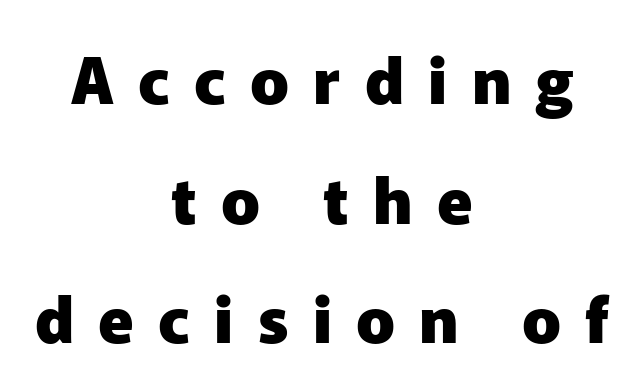
Both edges are ragged and mirror each other, which tells us the setting is centered. The typography opts for an upright posture over an oblique one. Nope, no serifs anywhere on these letters. The rendering uses natural spacing where letterforms have individual widths. A typesetter would call this heavily tracked-out type.
